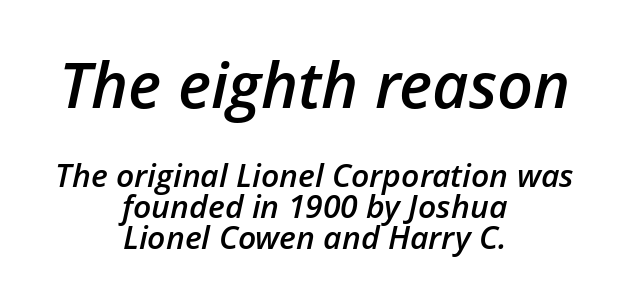
Q: Is the text bold? A: Semi-bold.
Q: Is the text italic (slanted)? A: Yes, it leans right by about 12 degrees.
Q: Is the text underlined? A: No.
Q: How is the paragraph aligned? A: Centered.
Q: Is the spacing between letters normal or unusually wide? A: Normal.
Q: Is the spacing between lines tight, normal or loose? A: Tight.
Q: Which block of text is set in a larger size, the first (top) or the second (bottom)? A: The first (top) one.
Q: Width (condensed, normal, or wide)? A: Normal.
Q: Stroke contrast? A: Low.
Q: x-height? A: Medium.
Q: Monospaced? A: No.
